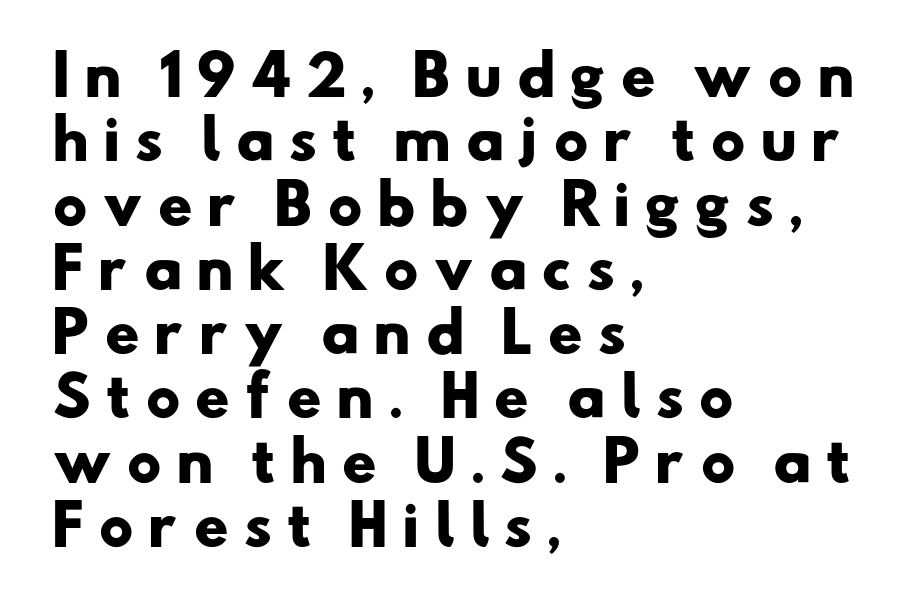
{"serif": "no", "bold": "yes", "weight": "heavy", "width": "wide", "stroke_contrast": "low", "x_height": "small", "monospaced": "no", "underline": "no", "align": "left", "line_spacing_ratio": 1.19, "letter_spacing": "wide", "letter_spacing_em": 0.25, "glyph_px": 54}
